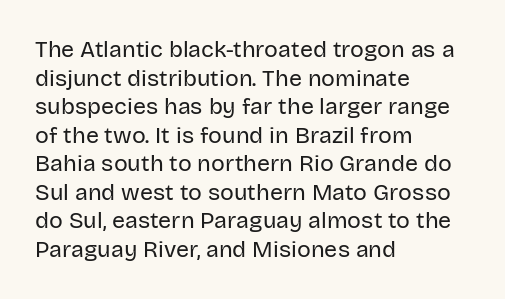
Q: Is the text bold? A: No.
Q: Is the text italic (slanted)? A: No, it is upright.
Q: Is the text underlined? A: No.
Q: How is the paragraph aligned? A: Left-aligned.
Q: Is the spacing between letters normal or unusually wide? A: Normal.
